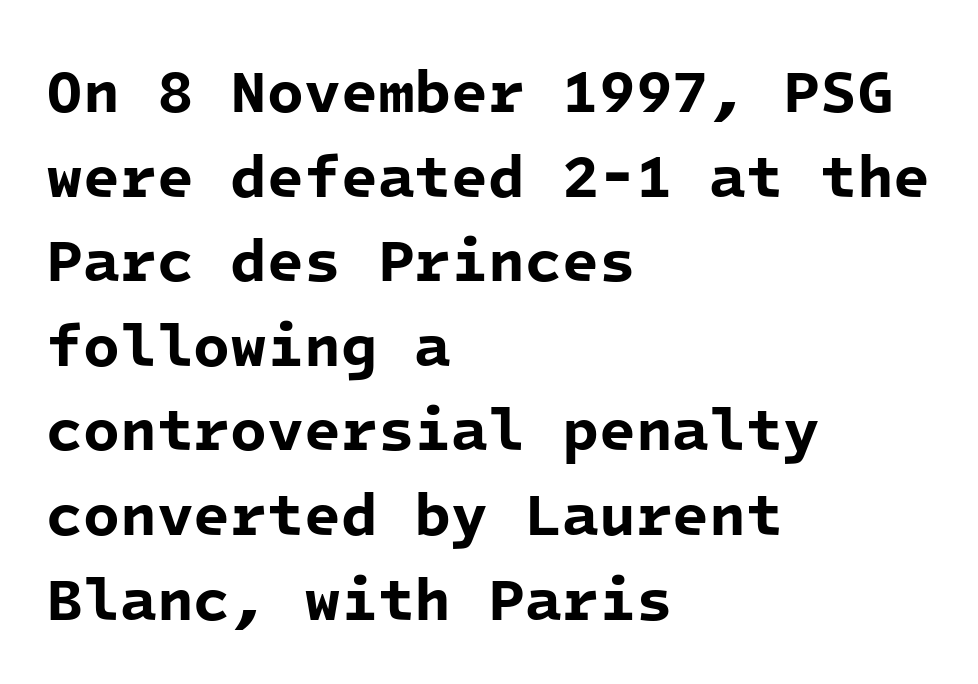
The image shows 60 px bold sans-serif type, monospaced; set left-aligned, normal line spacing (1.41x), normal letter spacing, not underlined; low stroke contrast and a medium x-height.
